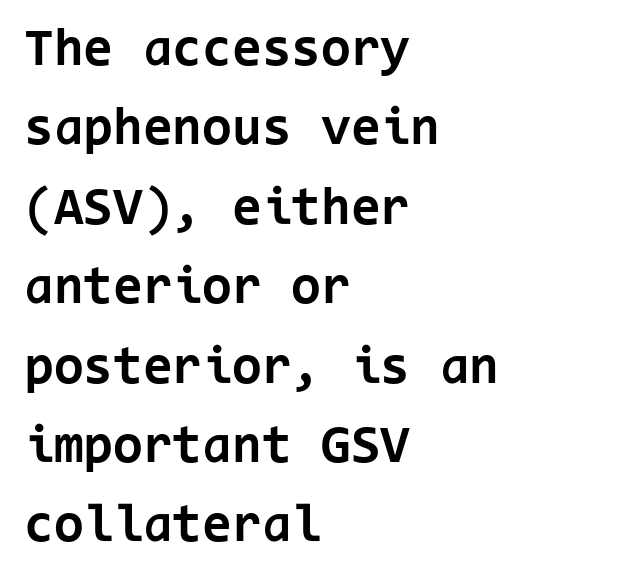
The image shows 54 px bold sans-serif type, upright, monospaced; set left-aligned, normal line spacing (1.47x), normal letter spacing, not underlined; low stroke contrast and a medium x-height.
